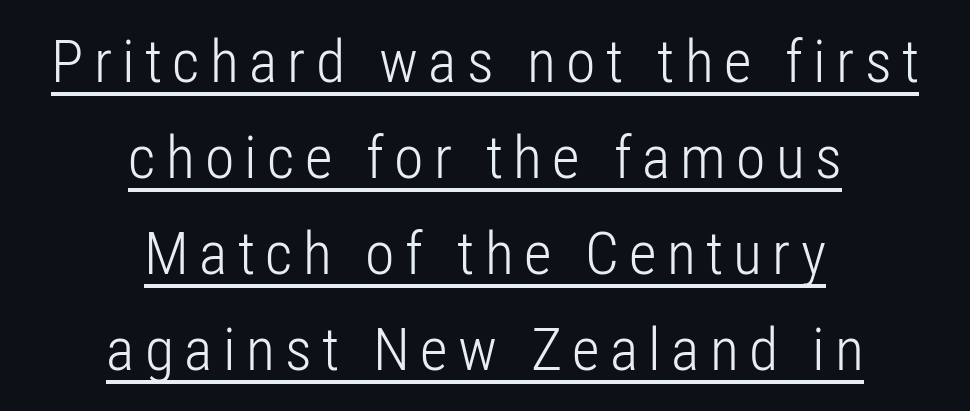
Q: Is the text bold? A: No.
Q: Is the text italic (slanted)? A: No, it is upright.
Q: Is the typeface a serif or a sans-serif typeface? A: Sans-serif.
Q: Is the text underlined? A: Yes.
Q: How is the paragraph aligned? A: Centered.
Q: Is the spacing between lines tight, normal or loose? A: Normal.
Q: Width (condensed, normal, or wide)? A: Condensed.
Q: Stroke contrast? A: Low.
Q: x-height? A: Medium.
Q: Monospaced? A: No.
